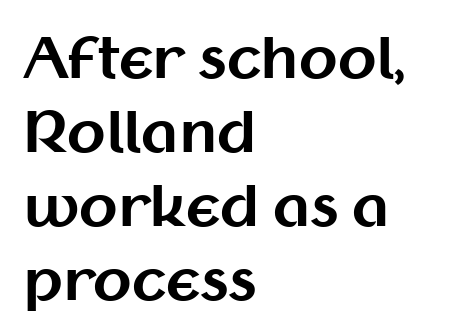
Q: Is the text bold? A: Yes.
Q: Is the text italic (slanted)? A: No, it is upright.
Q: Is the typeface a serif or a sans-serif typeface? A: Sans-serif.
Q: Is the text underlined? A: No.
Q: How is the paragraph aligned? A: Left-aligned.
Q: Is the spacing between letters normal or unusually wide? A: Normal.
Q: Is the spacing between lines tight, normal or loose? A: Normal.
Q: Width (condensed, normal, or wide)? A: Normal.
Q: Stroke contrast? A: Medium.
Q: x-height? A: Medium.
Q: Monospaced? A: No.
